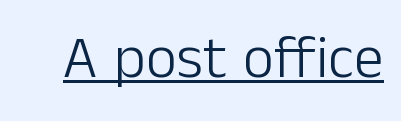
{"serif": "no", "italic": "no", "bold": "no", "weight": "light", "width": "normal", "stroke_contrast": "low", "x_height": "medium", "monospaced": "no", "underline": "yes", "letter_spacing": "normal", "letter_spacing_em": 0.0, "glyph_px": 60}
